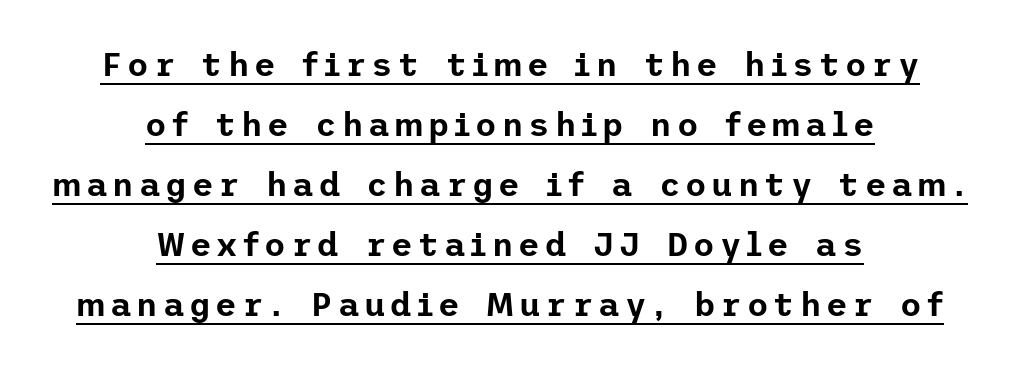
{"serif": "no", "italic": "no", "width": "normal", "stroke_contrast": "low", "x_height": "medium", "underline": "yes", "align": "center", "line_spacing_ratio": 1.82, "glyph_px": 33}
